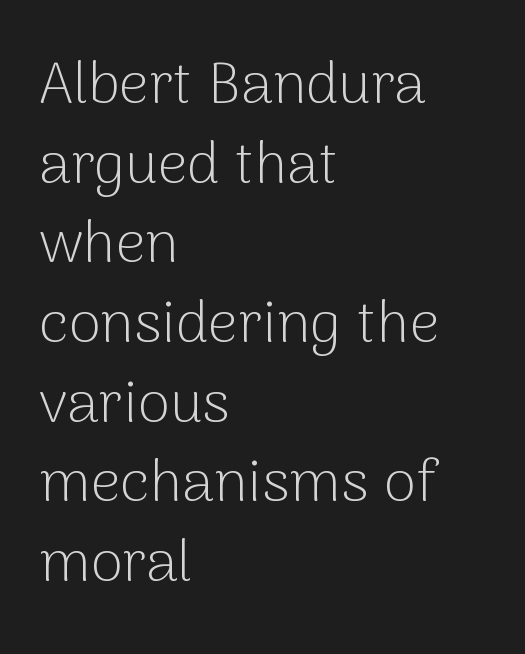
{"serif": "no", "italic": "no", "bold": "no", "weight": "light", "width": "normal", "stroke_contrast": "low", "x_height": "medium", "monospaced": "no", "underline": "no", "align": "left", "line_spacing": "normal", "line_spacing_ratio": 1.35, "letter_spacing": "normal", "letter_spacing_em": 0.0, "glyph_px": 59}
